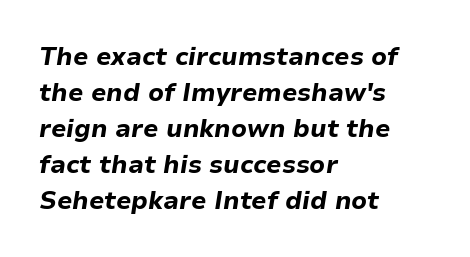
Honestly, the letter spacing is just normal — you wouldn't notice it. A bare baseline throughout the passage. Students, this is bold: see how much ink each stroke carries. Horizontally, the lines are justified to the leading edge only. A normal amount of white space separates one row of letters from the next.
